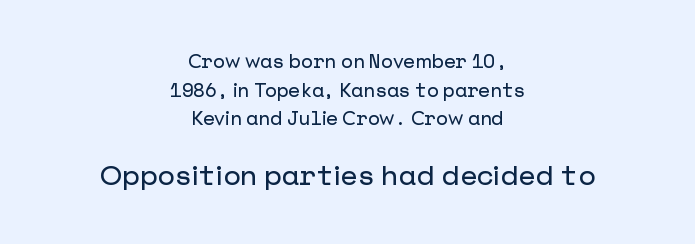
Does extra space separate the letters? No, they use regular spacing. Rows of type keep a routine distance in the vertical direction. The lettering holds an erect, upright posture throughout. Observe the absence of serifs on each vertical stroke in this sample. Compared with a flush-left layout, this one balances lines on the center instead. Caption: upper text group reduced, lower text group enlarged.
